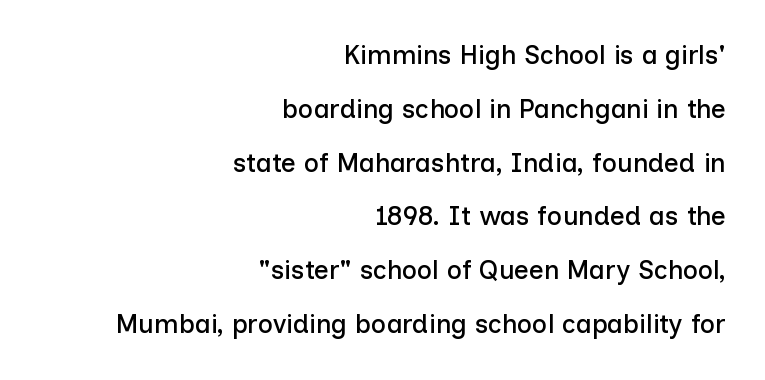
The image shows 26 px text type, upright; set right-aligned, loose line spacing (2.07x), normal letter spacing, not underlined.
